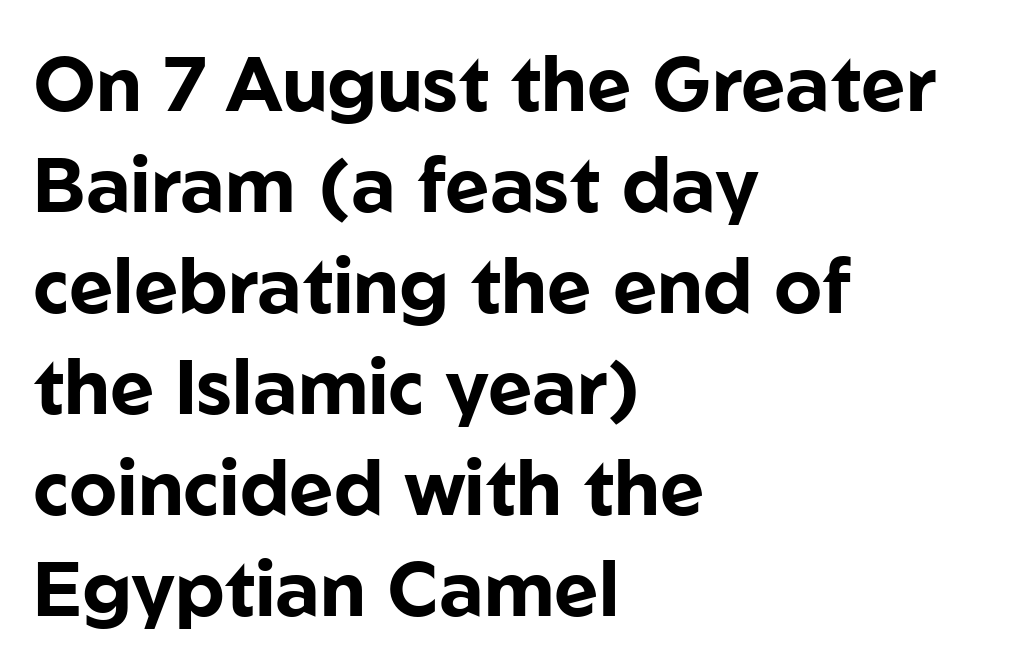
{"serif": "no", "italic": "no", "bold": "yes", "weight": "bold", "width": "normal", "stroke_contrast": "low", "x_height": "medium", "monospaced": "no", "underline": "no", "align": "left", "line_spacing": "normal", "line_spacing_ratio": 1.33, "letter_spacing": "normal", "letter_spacing_em": 0.0, "glyph_px": 76}
